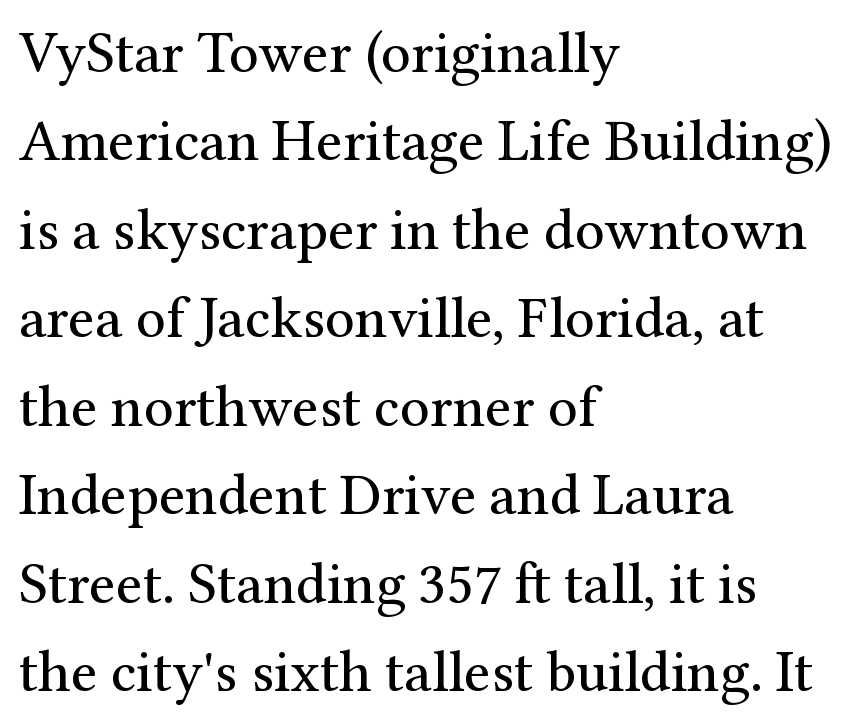
This rendering uses left alignment, leaving the right contour irregular. Spacing verdict: proportional, widths tailored to each character. The horizontal fit of the characters is conventional and even. Anything drawn beneath the words? Only blank space. Bold? No — there's no thickening of the strokes.
